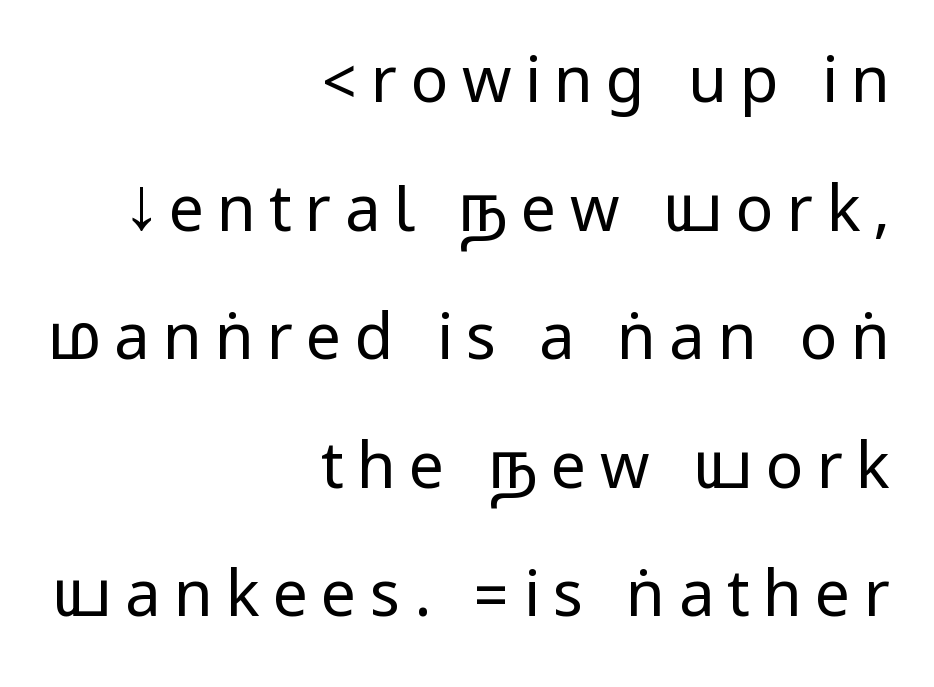
{"serif": "no", "italic": "no", "bold": "no", "weight": "regular", "width": "condensed", "stroke_contrast": "low", "underline": "no", "align": "right", "line_spacing": "loose", "line_spacing_ratio": 2.04, "letter_spacing": "wide", "letter_spacing_em": 0.21, "glyph_px": 63}
